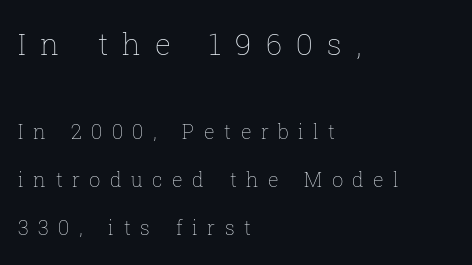
The tracking reads as deliberately expanded to a designer's eye. Think of a printed novel: that variable character pitch is what you see here. A clean baseline with only descenders dipping below it. The earlier block is typeset at a bigger size than the later block.
